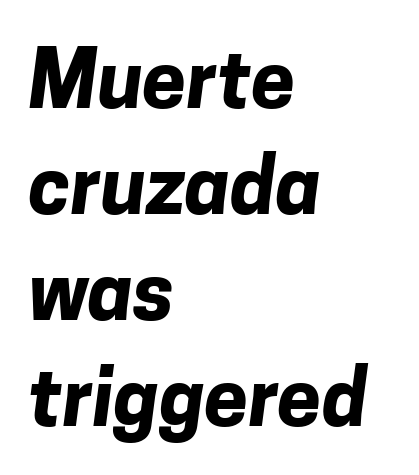
{"serif": "no", "bold": "yes", "weight": "bold", "width": "normal", "stroke_contrast": "low", "x_height": "medium", "monospaced": "no", "underline": "no", "align": "left", "line_spacing": "normal", "line_spacing_ratio": 1.34, "letter_spacing": "normal", "letter_spacing_em": 0.0, "glyph_px": 79}
